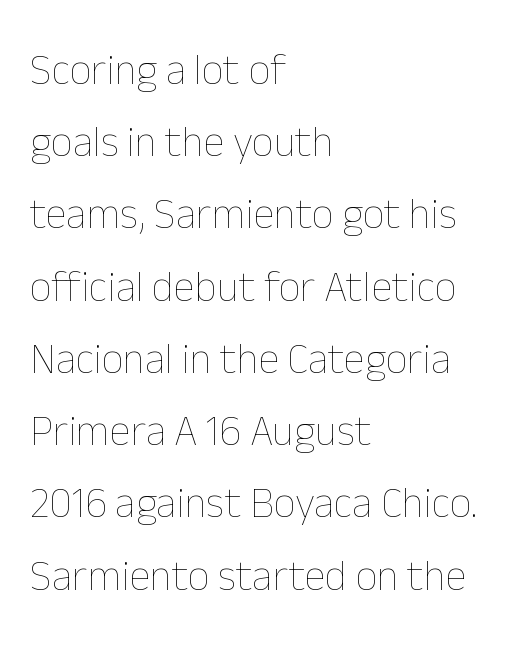
Q: Is the text bold? A: No.
Q: Is the text italic (slanted)? A: No, it is upright.
Q: Is the text underlined? A: No.
Q: How is the paragraph aligned? A: Left-aligned.
Q: Is the spacing between letters normal or unusually wide? A: Normal.
Q: Is the spacing between lines tight, normal or loose? A: Normal.
Q: Width (condensed, normal, or wide)? A: Normal.
Q: Stroke contrast? A: Low.
Q: x-height? A: Medium.
Q: Monospaced? A: No.
